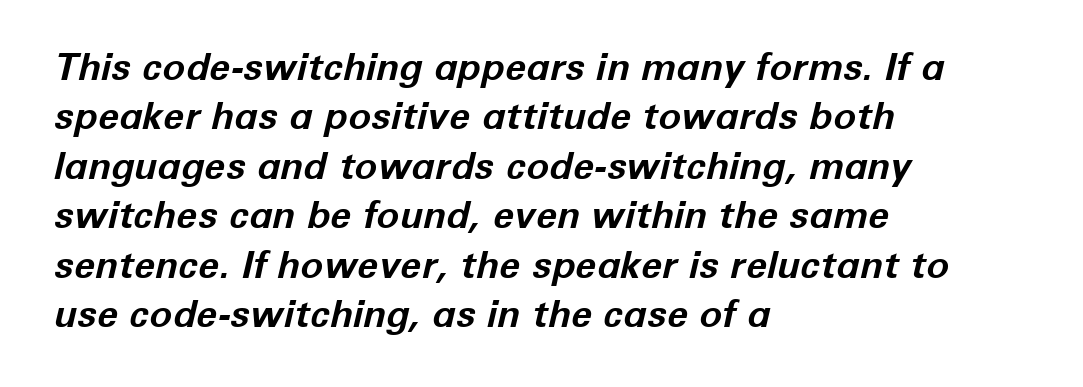
Here the designer chose a conventional face with non-uniform glyph widths. Check under the words: just untouched page. Characters are canted at an angle relative to the baseline's perpendicular. Emphasis by weight is at full strength: bold. Observe the ordinary spacing: letters are neighbours, not strangers. Every row of glyphs begins at an identical x-position on the left.
